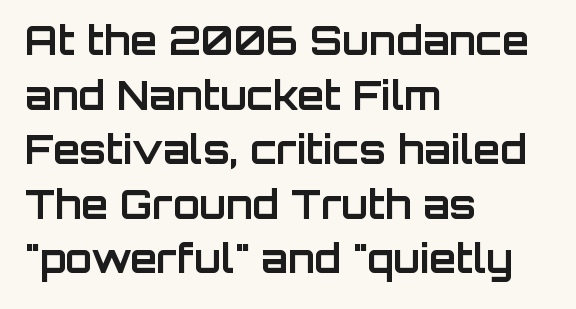
Q: Is the text bold? A: Yes.
Q: Is the text italic (slanted)? A: No, it is upright.
Q: Is the typeface a serif or a sans-serif typeface? A: Sans-serif.
Q: Is the text underlined? A: No.
Q: How is the paragraph aligned? A: Left-aligned.
Q: Is the spacing between letters normal or unusually wide? A: Normal.
Q: Is the spacing between lines tight, normal or loose? A: Normal.
Q: Width (condensed, normal, or wide)? A: Normal.
Q: Stroke contrast? A: Low.
Q: x-height? A: Large.
Q: Monospaced? A: No.
